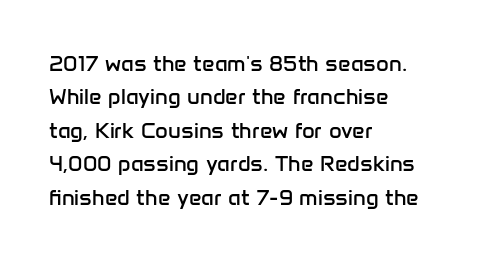
{"italic": "no", "bold": "no", "underline": "no", "align": "left", "line_spacing": "normal", "line_spacing_ratio": 1.52, "letter_spacing": "normal", "letter_spacing_em": 0.0, "glyph_px": 22}
